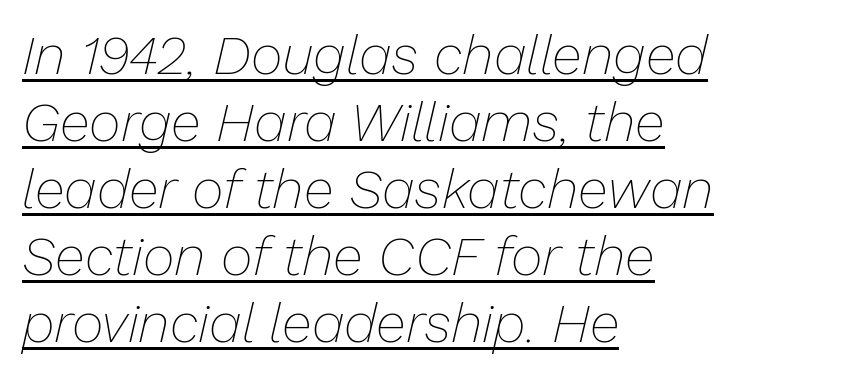
The image shows 55 px thin type, italic (leaning right); set left-aligned, line spacing 1.22x, normal letter spacing, underlined; low stroke contrast and a medium x-height.
